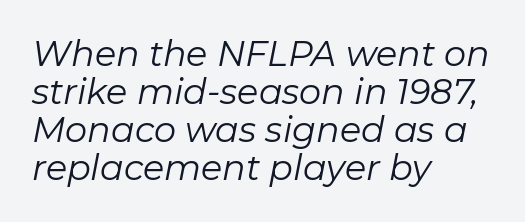
Would a proofreader flag this as italicized? Yes. The typesetter chose a ragged-right arrangement here. Baseline-to-baseline distance is barely more than the letter height. Is the letter spacing exaggerated? No — it looks like the ordinary default. Check under the words: just untouched page. Heaviness? Minimal to ordinary, like unemphasized prose.
